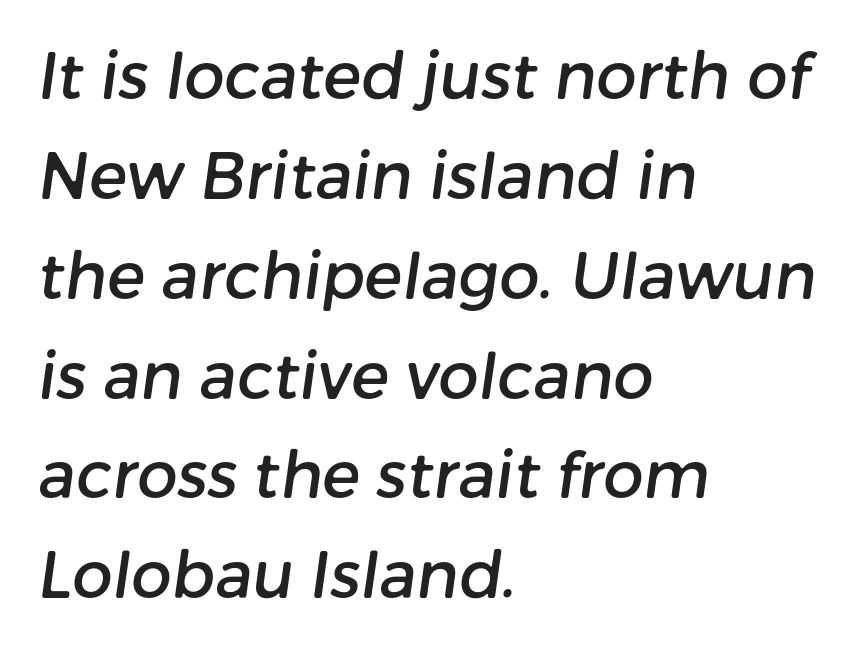
The image shows 64 px sans-serif type; set left-aligned, normal line spacing (1.56x), normal letter spacing, not underlined; low stroke contrast and a medium x-height.
